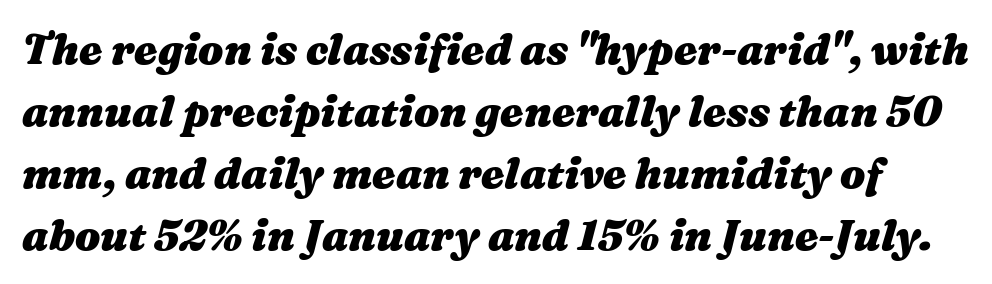
{"italic": "yes", "lean": "right", "slant_degrees": 16, "bold": "yes", "weight": "heavy", "width": "wide", "stroke_contrast": "medium", "x_height": "medium", "monospaced": "no", "underline": "no", "line_spacing": "normal", "line_spacing_ratio": 1.48, "letter_spacing": "normal", "letter_spacing_em": 0.0, "glyph_px": 42}
